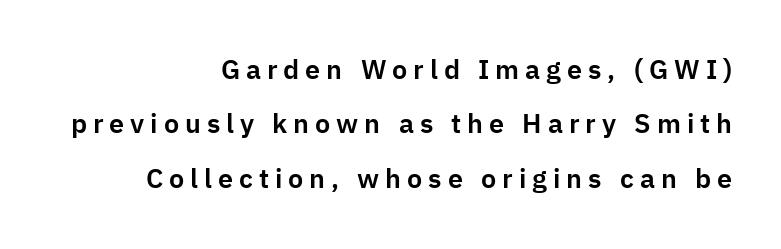
{"italic": "no", "underline": "no", "align": "right", "line_spacing": "loose", "line_spacing_ratio": 2.01, "letter_spacing": "wide", "letter_spacing_em": 0.22, "glyph_px": 27}
